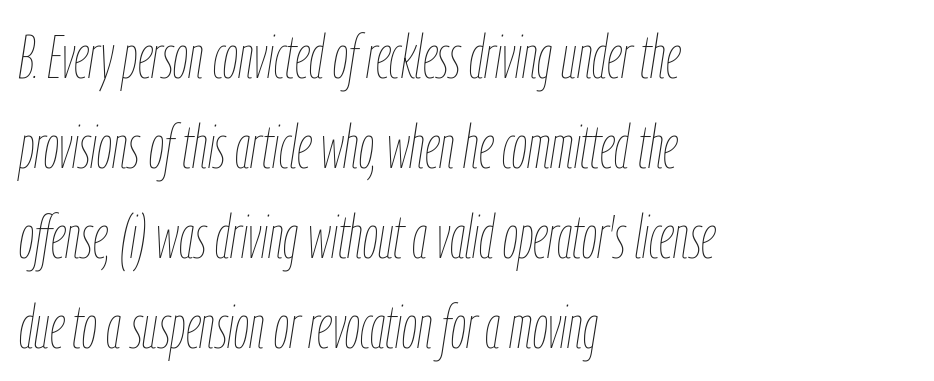
{"italic": "yes", "lean": "right", "slant_degrees": 9, "bold": "no", "weight": "thin", "width": "condensed", "stroke_contrast": "low", "x_height": "medium", "monospaced": "no", "underline": "no", "align": "left", "line_spacing": "normal", "line_spacing_ratio": 1.5, "letter_spacing": "normal", "letter_spacing_em": 0.0, "glyph_px": 60}
